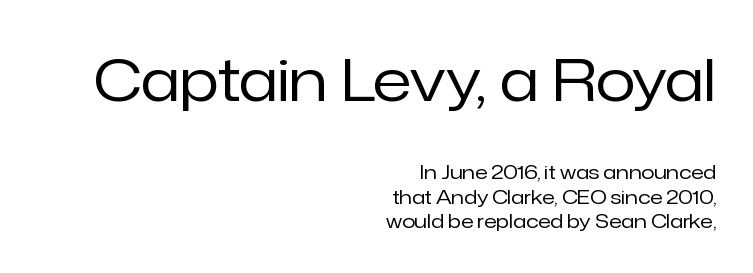
The letters in the upper block stand taller than those in the block below. The weight tops out at a normal text grade. Casual observation: everything's shoved over to the right. Only glyphs here, with clear space below each row. You could not count columns in this text — the font is proportionally spaced.
